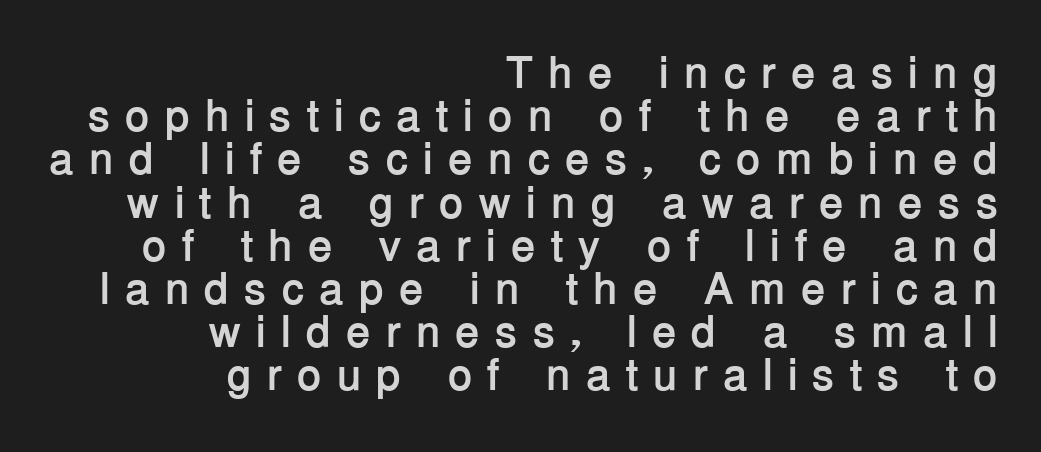
The image shows 45 px semibold sans-serif type, upright; set right-aligned, tight line spacing (0.96x), unusually wide letter spacing (+0.33 em), not underlined; low stroke contrast and a medium x-height.
